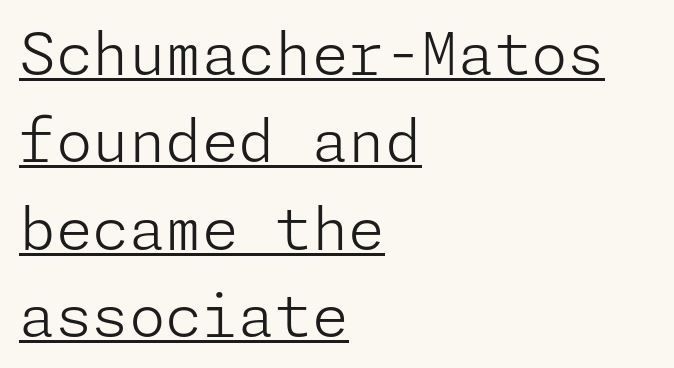
Q: Is the text bold? A: No.
Q: Is the text italic (slanted)? A: No, it is upright.
Q: Is the typeface a serif or a sans-serif typeface? A: Sans-serif.
Q: Is the text underlined? A: Yes.
Q: How is the paragraph aligned? A: Left-aligned.
Q: Is the spacing between letters normal or unusually wide? A: Normal.
Q: Is the spacing between lines tight, normal or loose? A: Normal.
Q: Width (condensed, normal, or wide)? A: Normal.
Q: Stroke contrast? A: Low.
Q: x-height? A: Medium.
